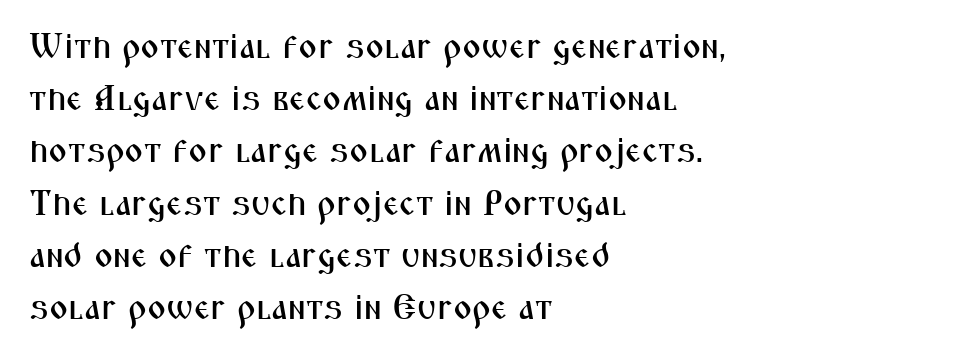
The image shows 36 px condensed sans-serif type, upright; set left-aligned, normal line spacing (1.45x), normal letter spacing, not underlined; medium stroke contrast and a medium x-height.
